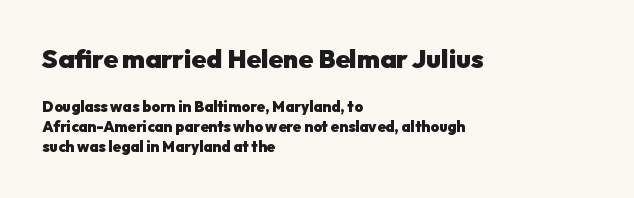
Q: Is the text bold? A: Yes.
Q: Is the text italic (slanted)? A: No, it is upright.
Q: Is the text underlined? A: No.
Q: How is the paragraph aligned? A: Left-aligned.
Q: Is the spacing between letters normal or unusually wide? A: Normal.
Q: Is the spacing between lines tight, normal or loose? A: Normal.
Q: Which block of text is set in a larger size, the first (top) or the second (bottom)? A: The first (top) one.
